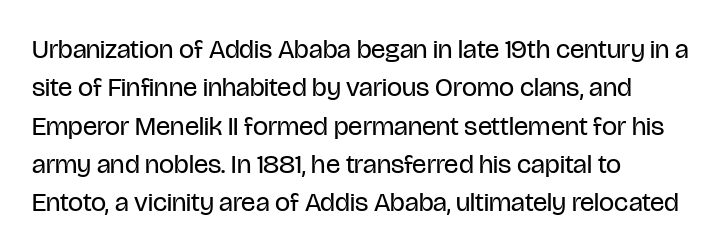
The image shows 27 px text type, upright; set left-aligned, normal line spacing (1.42x), normal letter spacing, not underlined.
